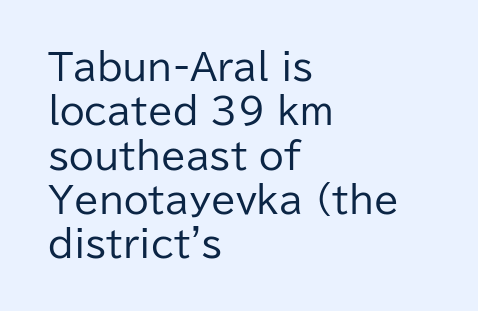
Q: Is the text bold? A: No.
Q: Is the text italic (slanted)? A: No, it is upright.
Q: Is the typeface a serif or a sans-serif typeface? A: Sans-serif.
Q: Is the text underlined? A: No.
Q: How is the paragraph aligned? A: Left-aligned.
Q: Is the spacing between letters normal or unusually wide? A: Normal.
Q: Width (condensed, normal, or wide)? A: Normal.
Q: Stroke contrast? A: Low.
Q: x-height? A: Medium.
Q: Monospaced? A: No.
